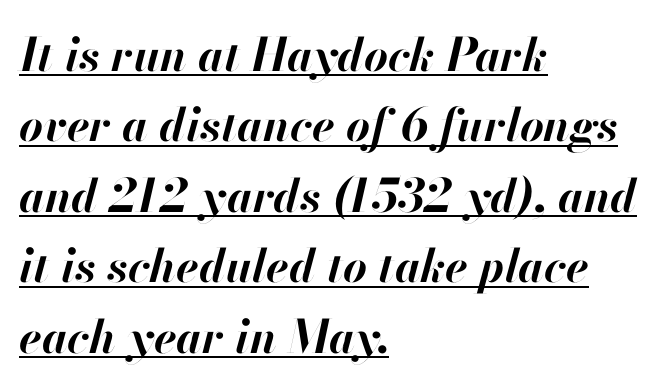
Caption: standard tracking, unaltered. The leading is moderate, giving the passage an even texture. In designer terms, the underline attribute is active on this setting. Observe the lean: these are italic letterforms.
